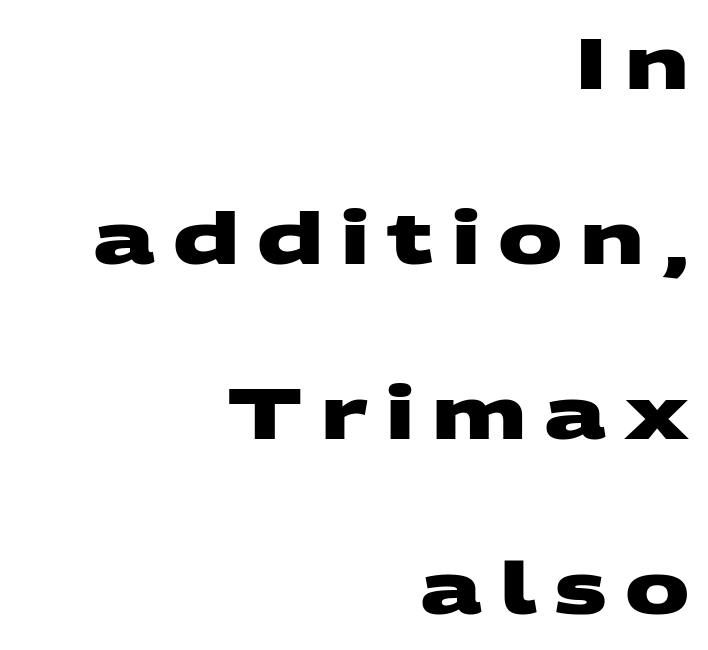
The typesetting leans heavy: a genuine bold. The lines in this sample share a right terminus and differ only in where they begin. Rows of type keep a wide berth in the vertical direction. Inter-character spacing is expanded well beyond the font's built-in metrics. Each letter keeps its own natural width here, so spacing adapts to shape. Is this a sans? Yes — the strokes have no serifs.
